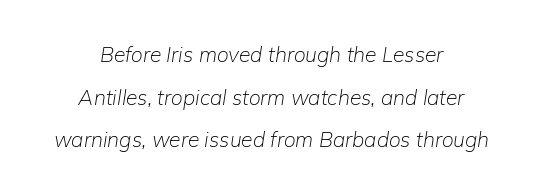
The image shows 21 px text type, italic (leaning right); set centered, loose line spacing (2.03x), normal letter spacing, not underlined.
